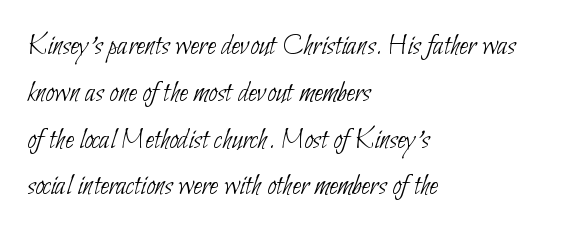
The paragraph shown leans on its left margin. Each row of text sits above clean, open space. Glyph-to-glyph distance matches everyday printed text. Honestly, the row spacing looks completely unremarkable.
